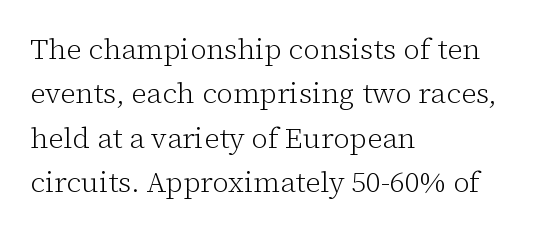
The image shows 29 px light serif type, upright; set left-aligned, normal line spacing (1.53x), normal letter spacing, not underlined; low stroke contrast and a medium x-height.
